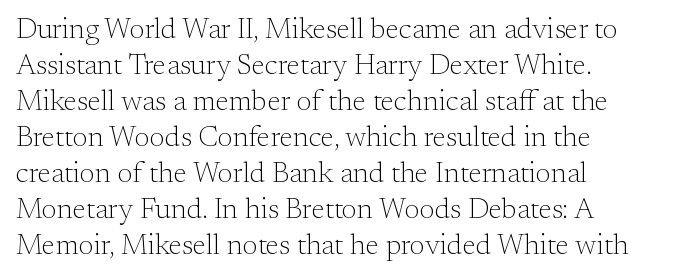
The image shows 29 px light serif type, upright; set left-aligned, line spacing 1.24x, normal letter spacing, not underlined; medium stroke contrast and a small x-height.
